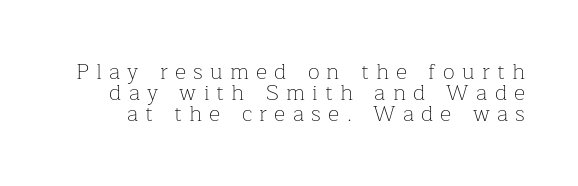
One glance says dense: line gaps are narrower than usual. The space directly below the letters is spotless. Stems and bowls with no extra thickness — not bold. Tracking value appears strongly positive — letters spread wide. Upright lettering throughout.
